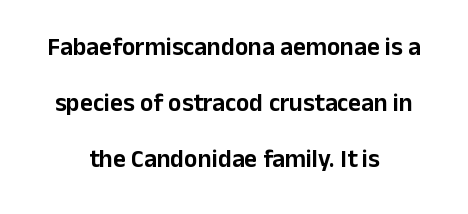
The image shows 25 px text type, upright; set centered, loose line spacing (2.24x), normal letter spacing, not underlined.
